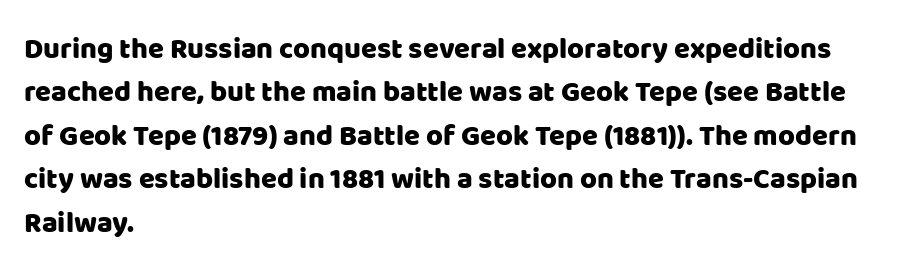
The image shows 29 px sans-serif type, upright; set left-aligned, normal line spacing (1.5x), normal letter spacing, not underlined; low stroke contrast and a large x-height.
